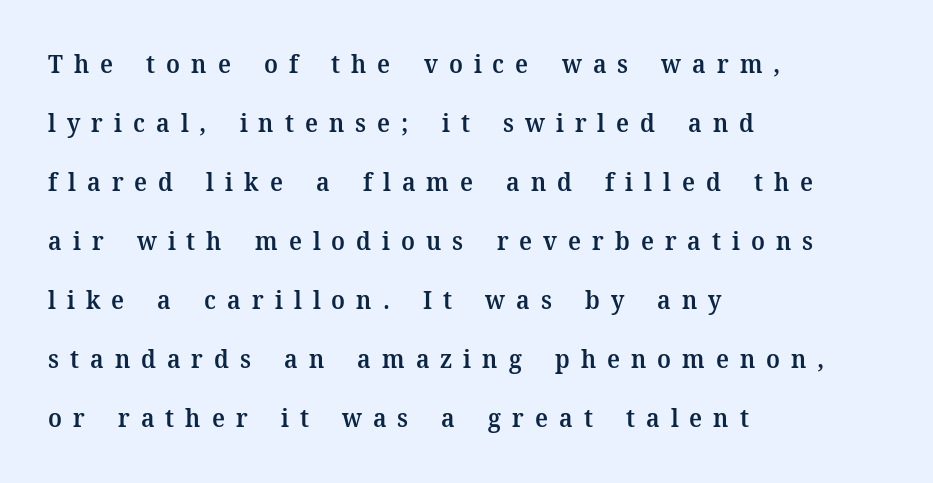
The image shows 25 px text type, upright; set left-aligned, loose line spacing (2.36x), unusually wide letter spacing (+0.44 em), not underlined.
